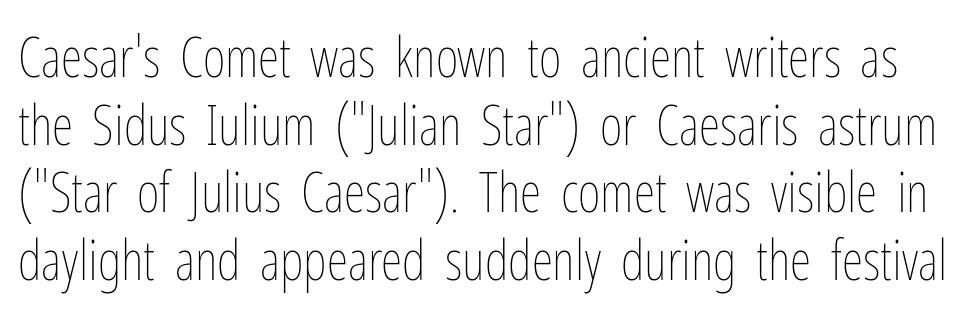
Nobody touched the tracking dial on this one. It's the straight-up-and-down kind of type. The face used here is proportionally spaced, like ordinary book or web type. The strokes carry an ordinary text weight at most.
